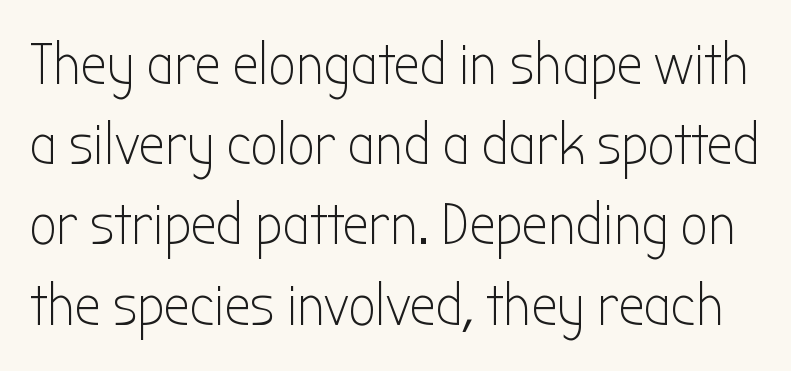
Q: Is the text bold? A: No.
Q: Is the text italic (slanted)? A: No, it is upright.
Q: Is the typeface a serif or a sans-serif typeface? A: Sans-serif.
Q: Is the text underlined? A: No.
Q: Is the spacing between letters normal or unusually wide? A: Normal.
Q: Is the spacing between lines tight, normal or loose? A: Normal.
Q: Width (condensed, normal, or wide)? A: Condensed.
Q: Stroke contrast? A: Low.
Q: x-height? A: Medium.
Q: Monospaced? A: No.
